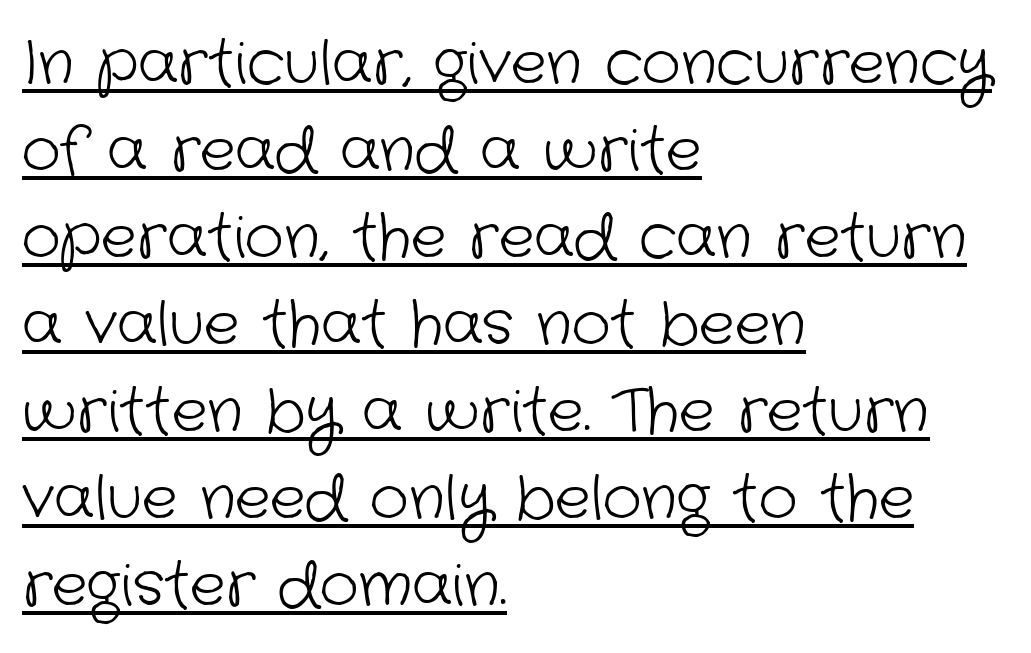
The image shows 60 px light sans-serif type; set left-aligned, normal line spacing (1.45x), normal letter spacing, underlined; low stroke contrast and a medium x-height.
